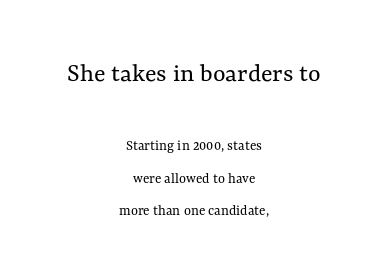
Counters stay open thanks to moderate or lighter strokes. Here the glyphs are tracked normally, forming tight word shapes. The upper block of text is set noticeably larger than the block beneath it. Does the lettering tilt? It doesn't — this is upright. No word sits above an underline.
